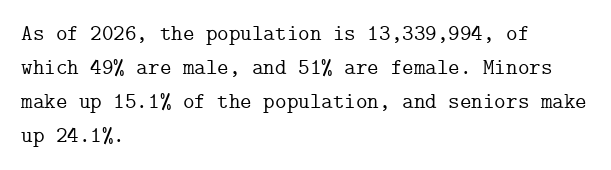
{"italic": "no", "underline": "no", "align": "left", "line_spacing": "normal", "line_spacing_ratio": 1.55, "letter_spacing": "normal", "letter_spacing_em": 0.0, "glyph_px": 22}
